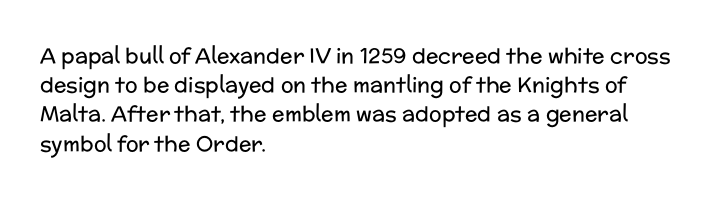
The image shows 21 px text type, upright; set left-aligned, normal line spacing (1.39x), normal letter spacing, not underlined.
